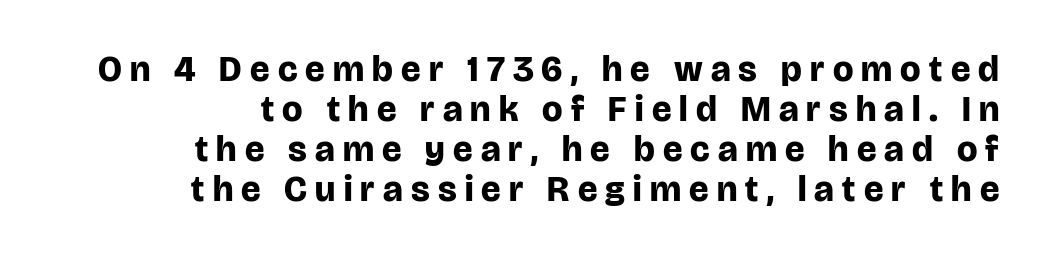
The image shows 36 px bold sans-serif type, upright; set right-aligned, tight line spacing (1.11x), unusually wide letter spacing (+0.23 em), not underlined; low stroke contrast and a large x-height.
